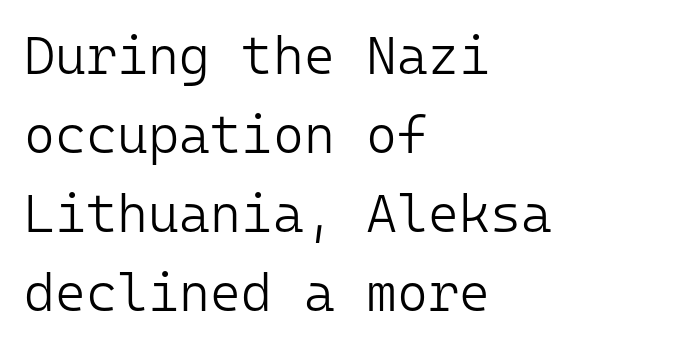
Line starts are locked; line ends wander. A typesetter would call this leading conventional body-copy spacing. Monospaced: the letters line up in strict vertical columns. Bold? No — there's no thickening of the strokes.
